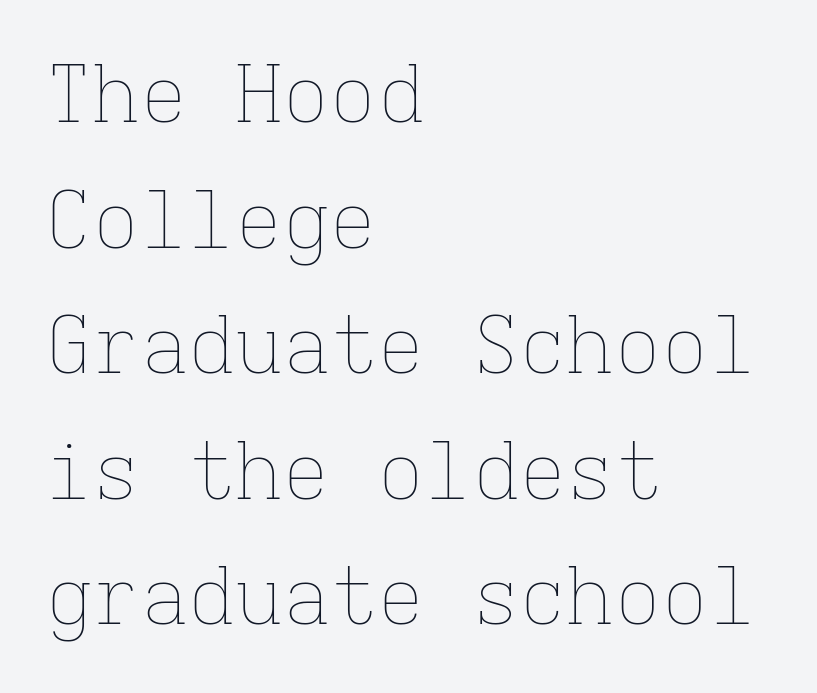
{"italic": "no", "bold": "no", "weight": "thin", "width": "normal", "stroke_contrast": "low", "x_height": "medium", "monospaced": "yes", "underline": "no", "align": "left", "line_spacing": "normal", "line_spacing_ratio": 1.59, "letter_spacing": "normal", "letter_spacing_em": 0.0, "glyph_px": 79}
